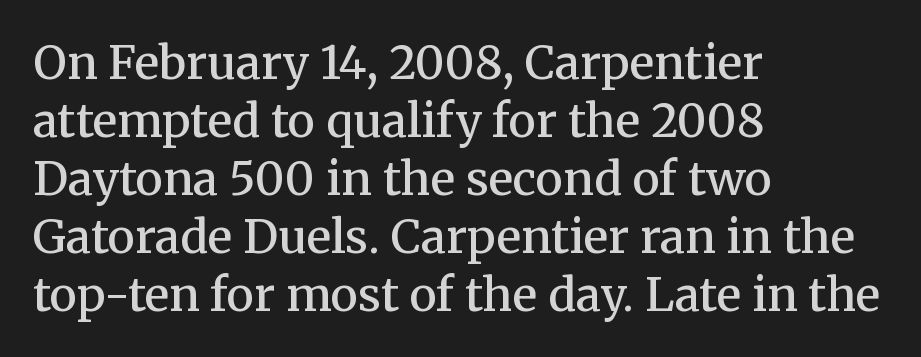
Compared with an ordinary text face, these strokes are moderately heavier — a semibold. Descenders are the only things crossing below the line. This sample uses a serif face. Think of a printed novel: that variable character pitch is what you see here.
